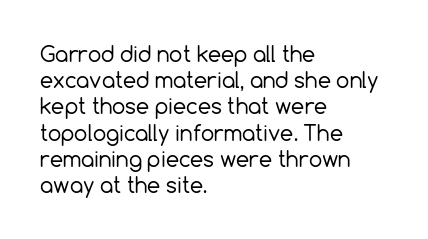
Q: Is the text bold? A: No.
Q: Is the text italic (slanted)? A: No, it is upright.
Q: Is the text underlined? A: No.
Q: How is the paragraph aligned? A: Left-aligned.
Q: Is the spacing between letters normal or unusually wide? A: Normal.
Q: Is the spacing between lines tight, normal or loose? A: Normal.
